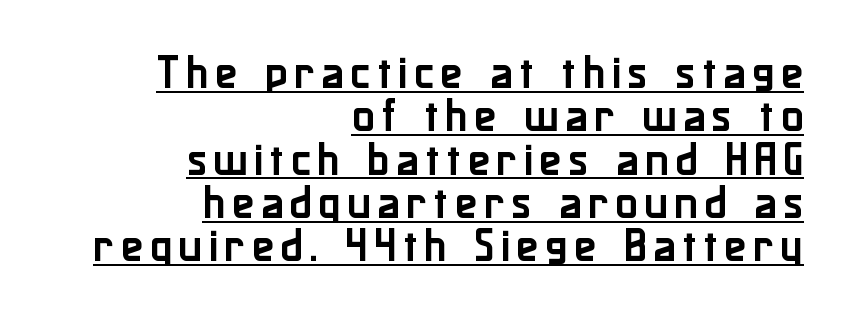
The image shows 37 px sans-serif type, upright; set right-aligned, line spacing 1.17x, underlined; low stroke contrast and a medium x-height.
